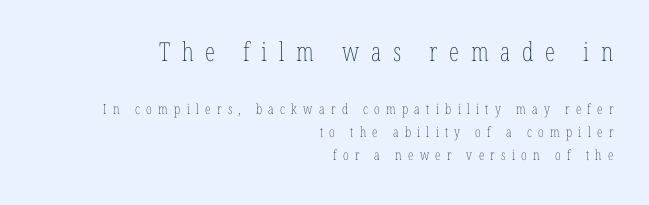
The image shows 26 px text type, upright; set right-aligned, normal line spacing (1.65x), unusually wide letter spacing (+0.45 em), not underlined; the first (top) block is 1.86x larger.
